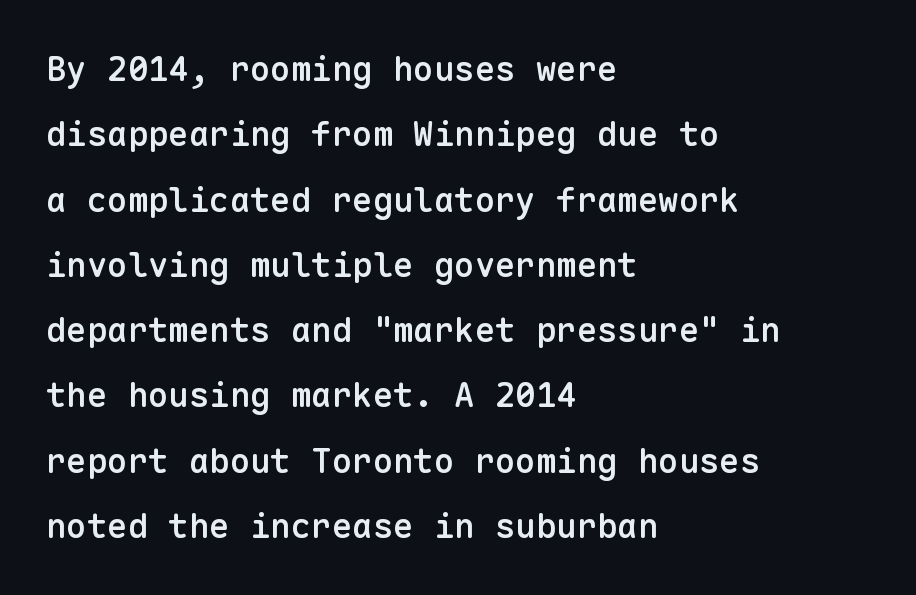
{"serif": "no", "italic": "no", "bold": "semi", "weight": "semibold", "width": "normal", "stroke_contrast": "low", "x_height": "medium", "monospaced": "yes", "underline": "no", "align": "left", "line_spacing": "loose", "line_spacing_ratio": 1.92, "letter_spacing": "normal", "letter_spacing_em": 0.0, "glyph_px": 34}
